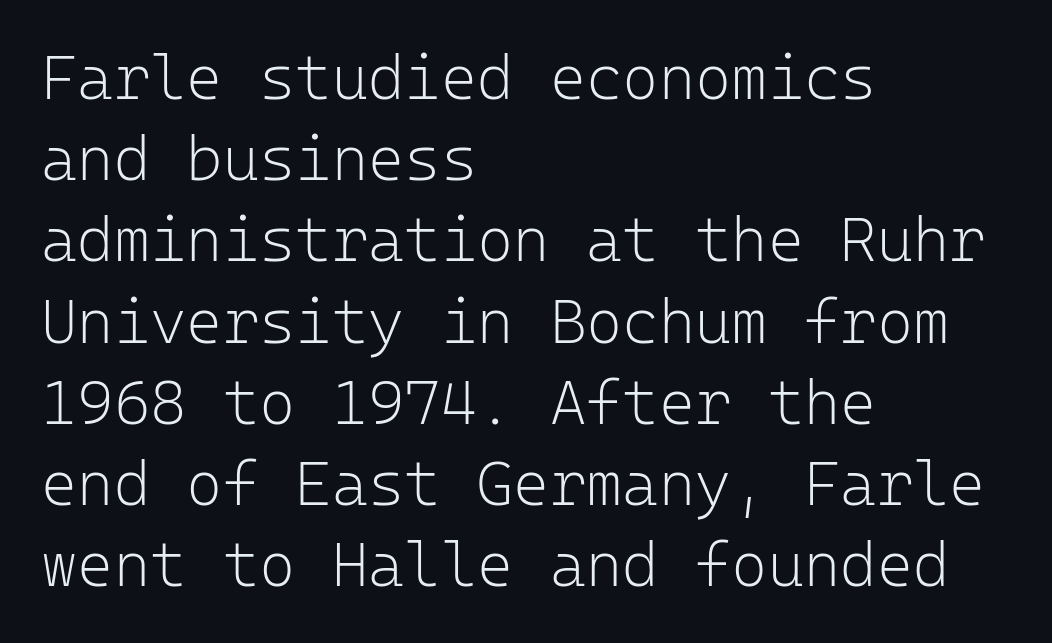
{"serif": "no", "italic": "no", "bold": "no", "weight": "light", "width": "normal", "stroke_contrast": "low", "x_height": "medium", "monospaced": "yes", "underline": "no", "align": "left", "line_spacing": "normal", "line_spacing_ratio": 1.31, "letter_spacing": "normal", "letter_spacing_em": 0.0, "glyph_px": 62}
